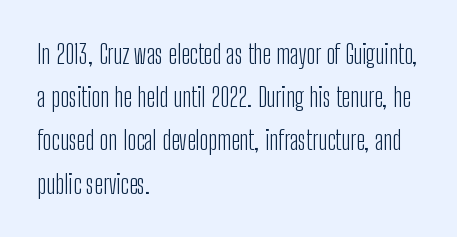
Posture: straight, roman, zero tilt. Notice how descenders clear the ascenders below comfortably — that's standard leading. Visually the block forms a straight wall on the left and a jagged coastline on the right. Descenders hang freely into open space. The type is set solid horizontally, with unmodified tracking. Heft: none added — not bold.
